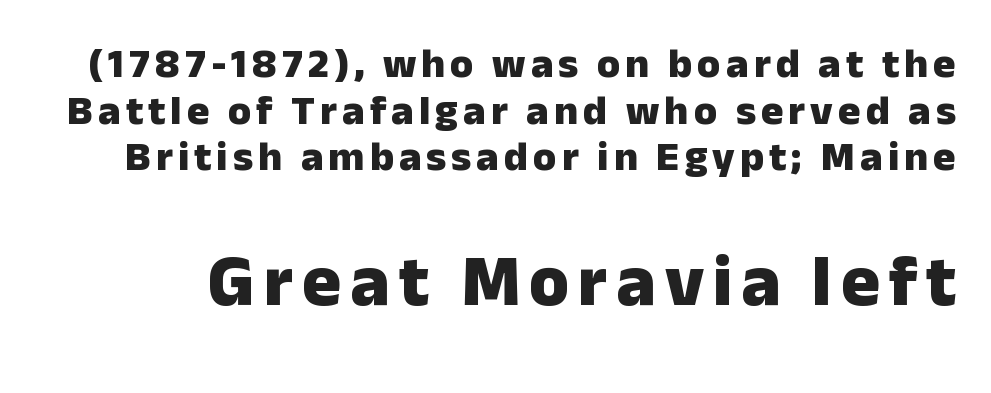
The image shows 73 px heavy sans-serif type, upright; set tight line spacing (1.11x), not underlined; the second (bottom) block is 1.74x larger; low stroke contrast and a medium x-height.
